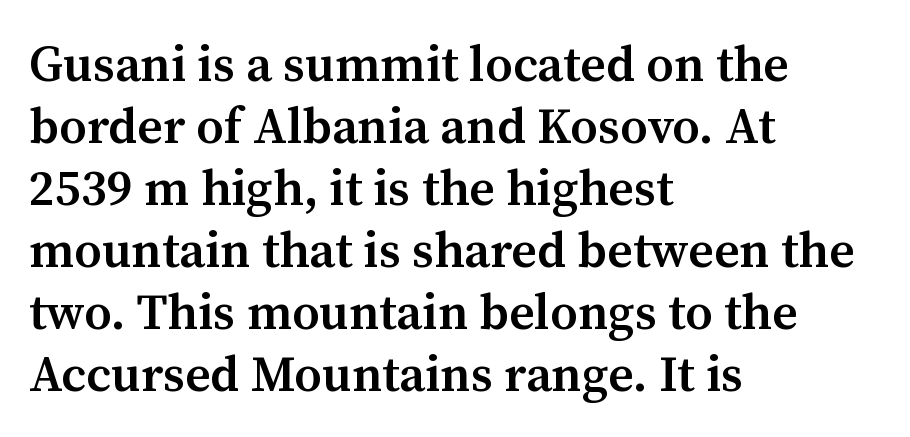
The image shows 50 px semibold serif type, upright; set left-aligned, line spacing 1.24x, normal letter spacing, not underlined; medium stroke contrast and a medium x-height.
